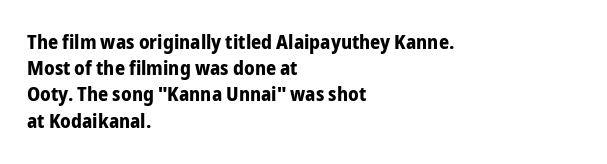
Q: Is the text bold? A: Yes.
Q: Is the text italic (slanted)? A: No, it is upright.
Q: Is the text underlined? A: No.
Q: How is the paragraph aligned? A: Left-aligned.
Q: Is the spacing between letters normal or unusually wide? A: Normal.
Q: Is the spacing between lines tight, normal or loose? A: Normal.
